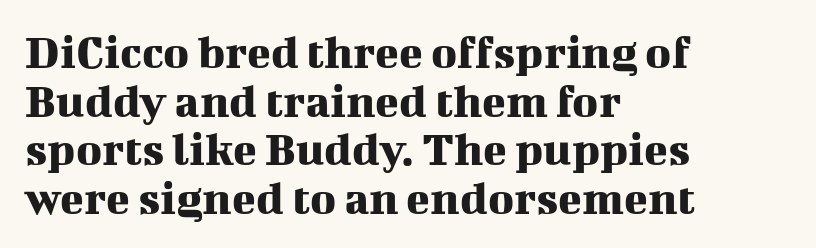
{"serif": "yes", "italic": "no", "width": "normal", "stroke_contrast": "medium", "x_height": "medium", "monospaced": "no", "underline": "no", "align": "left", "line_spacing": "tight", "line_spacing_ratio": 0.99, "letter_spacing": "normal", "letter_spacing_em": 0.0, "glyph_px": 49}
